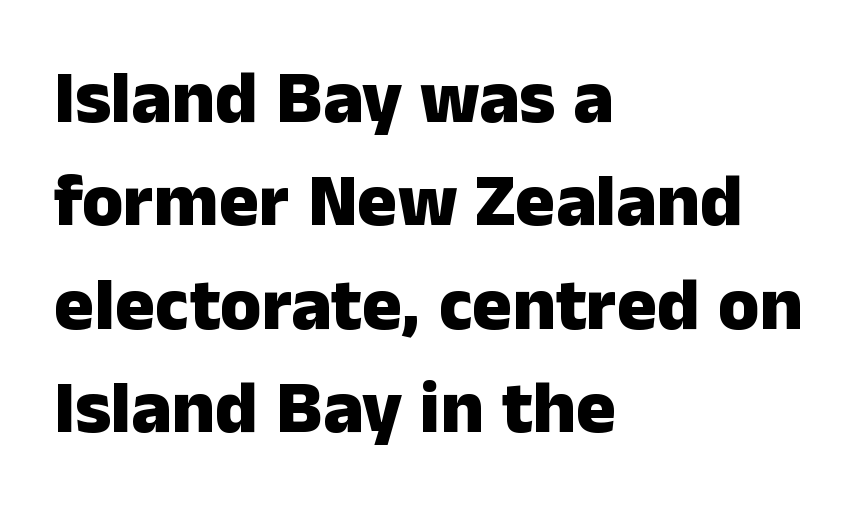
The type family on display is of the sans-serif kind. Note the varied advance widths — an 'i' is clearly narrower than an 'm'. These lines sit exactly where default settings would place them. Horizontally, the lines are justified to the leading edge only. The passage shown has conventional tracking throughout.
